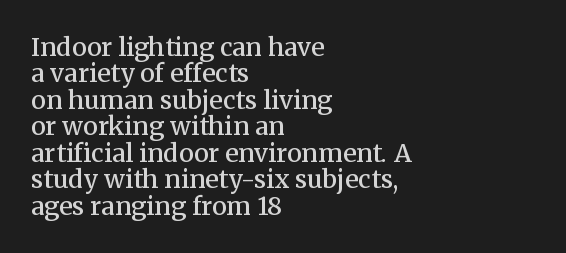
Alignment: flush left. The face used here is a semibold: visibly heavier than regular, lighter than bold. A typesetter would call this zero additional tracking. Vertical spacing — tight. Notice how the stems are strictly vertical — no italics here.
